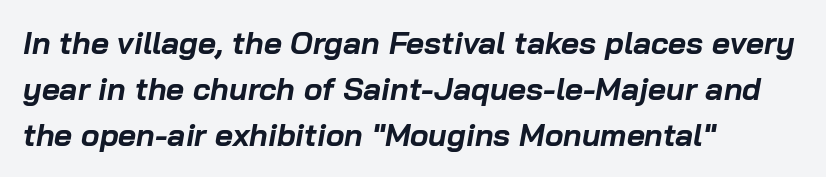
Q: Is the text bold? A: Yes.
Q: Is the text italic (slanted)? A: Yes, it leans right by about 10 degrees.
Q: Is the text underlined? A: No.
Q: How is the paragraph aligned? A: Left-aligned.
Q: Is the spacing between letters normal or unusually wide? A: Normal.
Q: Is the spacing between lines tight, normal or loose? A: Normal.
Q: Width (condensed, normal, or wide)? A: Normal.
Q: Stroke contrast? A: Low.
Q: x-height? A: Medium.
Q: Monospaced? A: No.
